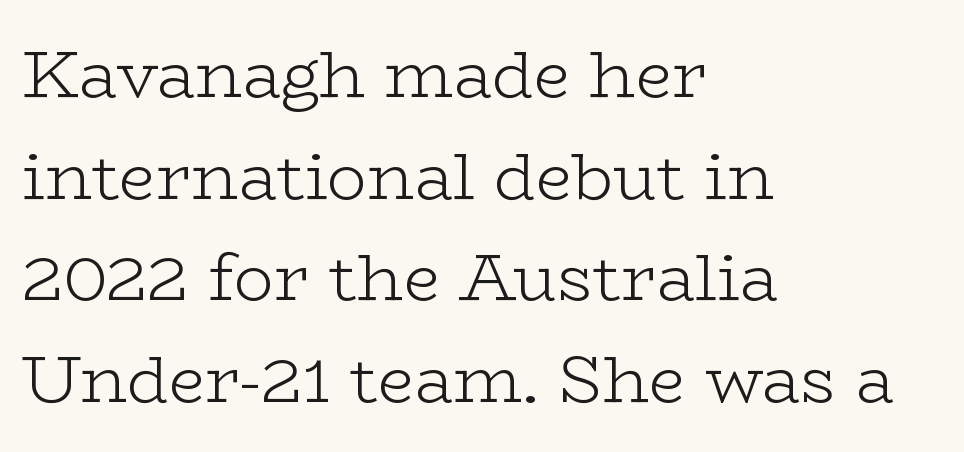
Q: Is the text bold? A: No.
Q: Is the text italic (slanted)? A: No, it is upright.
Q: Is the typeface a serif or a sans-serif typeface? A: Serif.
Q: Is the text underlined? A: No.
Q: How is the paragraph aligned? A: Left-aligned.
Q: Is the spacing between letters normal or unusually wide? A: Normal.
Q: Is the spacing between lines tight, normal or loose? A: Normal.
Q: Width (condensed, normal, or wide)? A: Wide.
Q: Stroke contrast? A: Low.
Q: x-height? A: Medium.
Q: Monospaced? A: No.
